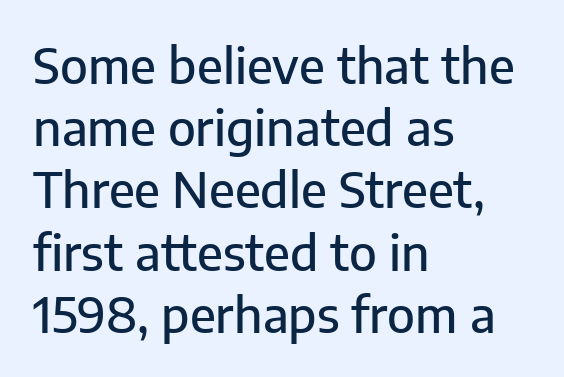
{"serif": "no", "italic": "no", "width": "normal", "stroke_contrast": "low", "x_height": "medium", "monospaced": "no", "underline": "no", "align": "left", "line_spacing": "normal", "line_spacing_ratio": 1.27, "letter_spacing": "normal", "letter_spacing_em": 0.0, "glyph_px": 49}
